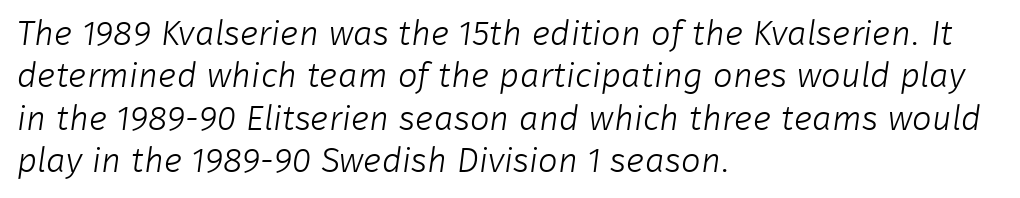
Reading down the block, your eye returns to a fixed left position each line. Beneath every word, the page is bare. This sample uses a sans-serif face. Do the characters align in a grid? No, the font is proportional.
